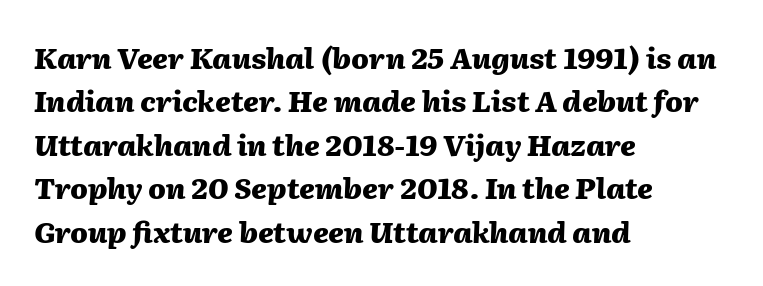
Q: Is the text bold? A: Yes.
Q: Is the text italic (slanted)? A: Yes, it leans right by about 2 degrees.
Q: Is the text underlined? A: No.
Q: How is the paragraph aligned? A: Left-aligned.
Q: Is the spacing between letters normal or unusually wide? A: Normal.
Q: Is the spacing between lines tight, normal or loose? A: Normal.
Q: Width (condensed, normal, or wide)? A: Normal.
Q: Stroke contrast? A: Medium.
Q: x-height? A: Medium.
Q: Monospaced? A: No.
